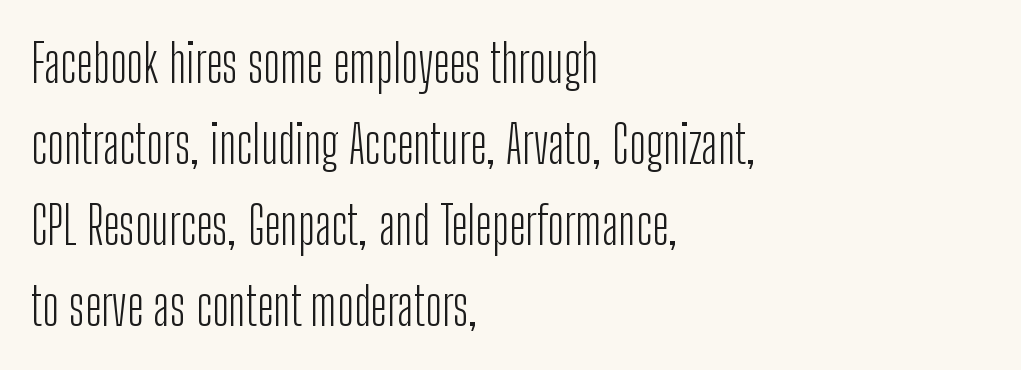
{"serif": "no", "italic": "no", "bold": "no", "weight": "light", "width": "condensed", "stroke_contrast": "low", "x_height": "medium", "monospaced": "no", "underline": "no", "align": "left", "line_spacing": "normal", "line_spacing_ratio": 1.56, "letter_spacing": "normal", "letter_spacing_em": 0.0, "glyph_px": 52}
